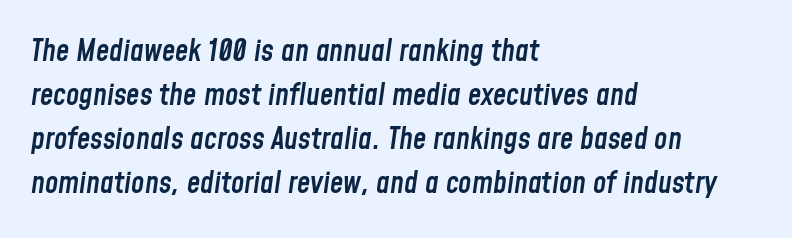
Set as a demibold, roughly 600 on the weight scale. The paragraph shown leans on its left margin. Descenders are the only things crossing below the line. Do the characters align in a grid? No, the font is proportional.
